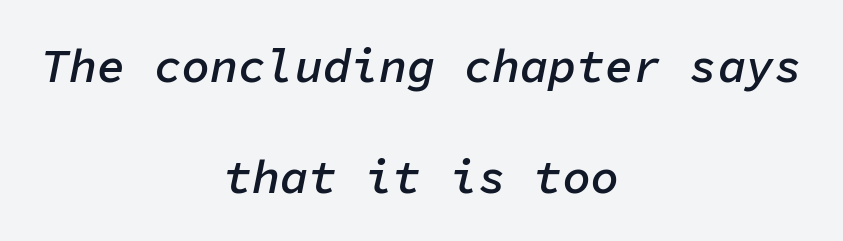
The image shows 47 px semibold type, italic (leaning right), monospaced; set centered, loose line spacing (2.36x), normal letter spacing, not underlined; low stroke contrast and a medium x-height.
